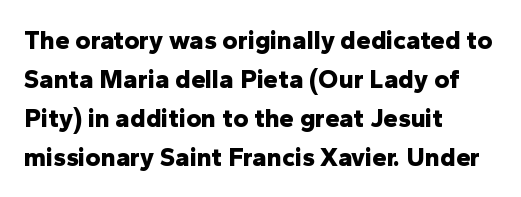
The image shows 26 px bold type, upright; set left-aligned, normal line spacing (1.5x), normal letter spacing, not underlined.
